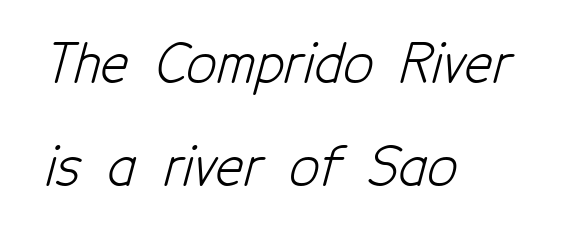
The rendering uses a large line-height, opening up the rows. Is the stroke heavy? The answer is a plain regular-or-lighter. Plain, unruled lines of type. What kind of face is this? One without serifs — a sans. These lines are set flush left with a ragged right edge.
